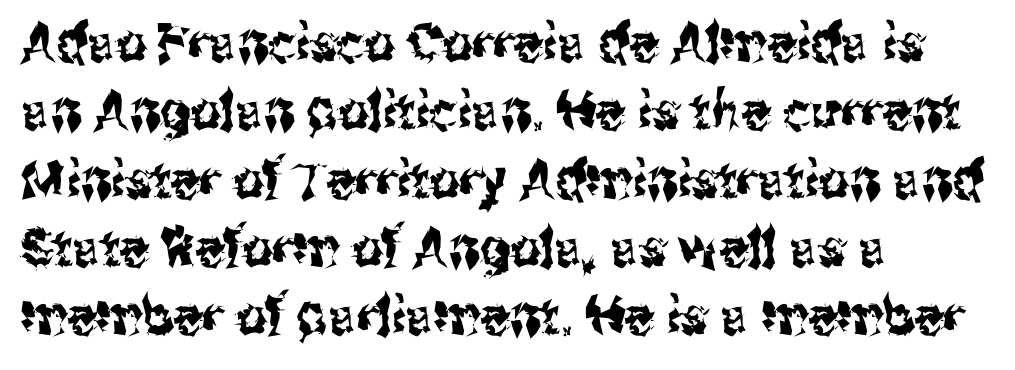
{"serif": "no", "italic": "no", "width": "condensed", "stroke_contrast": "medium", "x_height": "medium", "monospaced": "no", "underline": "no", "align": "left", "line_spacing": "normal", "line_spacing_ratio": 1.29, "letter_spacing": "normal", "letter_spacing_em": 0.0, "glyph_px": 53}
